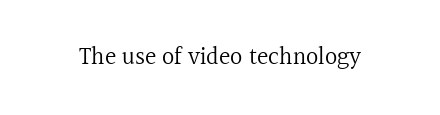
Q: Is the text bold? A: No.
Q: Is the text italic (slanted)? A: No, it is upright.
Q: Is the text underlined? A: No.
Q: Is the spacing between letters normal or unusually wide? A: Normal.
